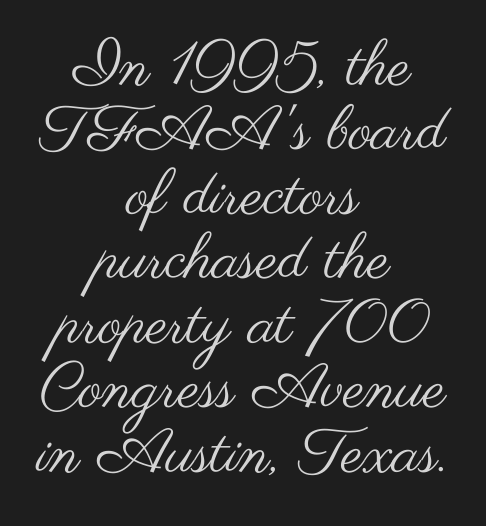
The image shows 62 px regular-weight, wide sans-serif type; set centered, tight line spacing (1.04x), normal letter spacing, not underlined; medium stroke contrast and a small x-height.
